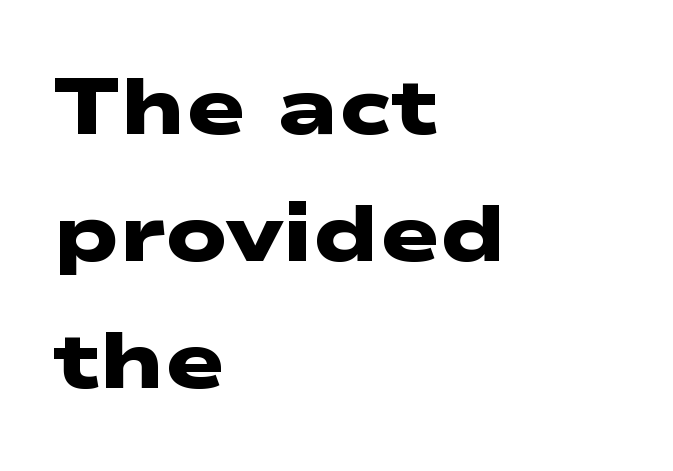
{"serif": "no", "bold": "yes", "weight": "heavy", "width": "wide", "stroke_contrast": "low", "x_height": "medium", "monospaced": "no", "underline": "no", "align": "left", "line_spacing": "normal", "line_spacing_ratio": 1.59, "letter_spacing": "normal", "letter_spacing_em": 0.0, "glyph_px": 80}
